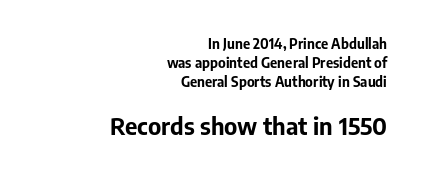
{"italic": "no", "bold": "yes", "underline": "no", "align": "right", "line_spacing": "normal", "line_spacing_ratio": 1.36, "letter_spacing": "normal", "letter_spacing_em": 0.0, "larger_block": "second", "size_ratio": 1.71, "glyph_px": 24}
